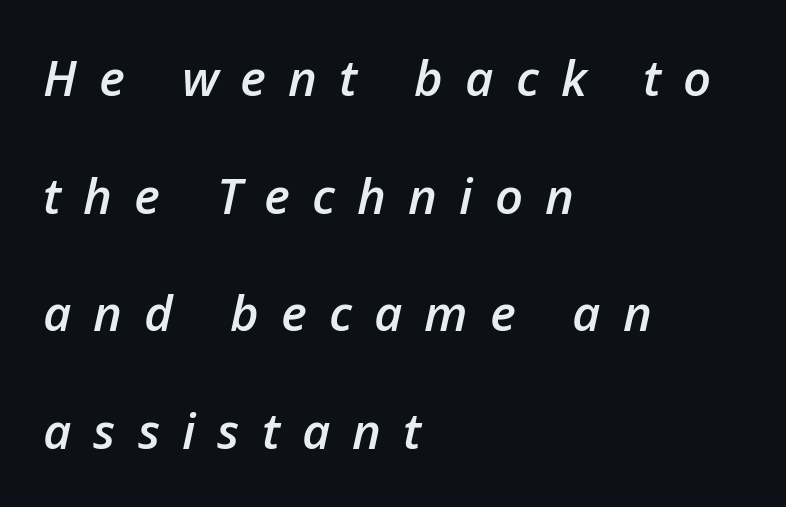
Q: Is the text bold? A: Semi-bold.
Q: Is the text italic (slanted)? A: Yes, it leans right by about 12 degrees.
Q: Is the text underlined? A: No.
Q: How is the paragraph aligned? A: Left-aligned.
Q: Is the spacing between letters normal or unusually wide? A: Unusually wide.
Q: Is the spacing between lines tight, normal or loose? A: Loose.
Q: Width (condensed, normal, or wide)? A: Normal.
Q: Stroke contrast? A: Low.
Q: x-height? A: Medium.
Q: Monospaced? A: No.
